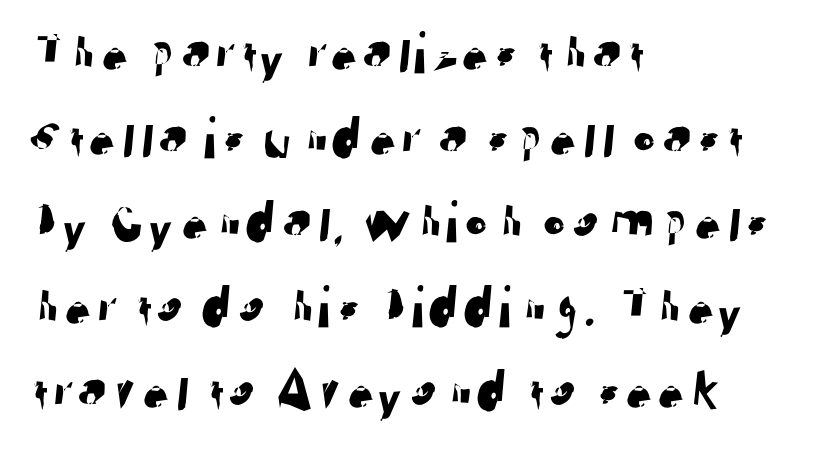
Spacing verdict: proportional, widths tailored to each character. The type is set solid horizontally, with unmodified tracking. Casual observation: everything's shoved over to the left. A typesetter would call this leading conventional body-copy spacing. The letters carry no serifs — their stems end cleanly without finishing strokes. Each row of text sits above clean, open space.
